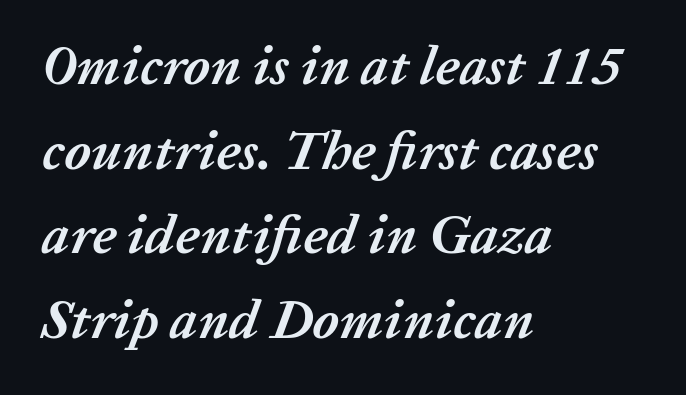
When letters slant like this, we call the style italic. This sample has the flowing, uneven cadence of proportional lettering. Bare-footed words on every line. A classic flush-left, rag-right setting is used for this passage.
